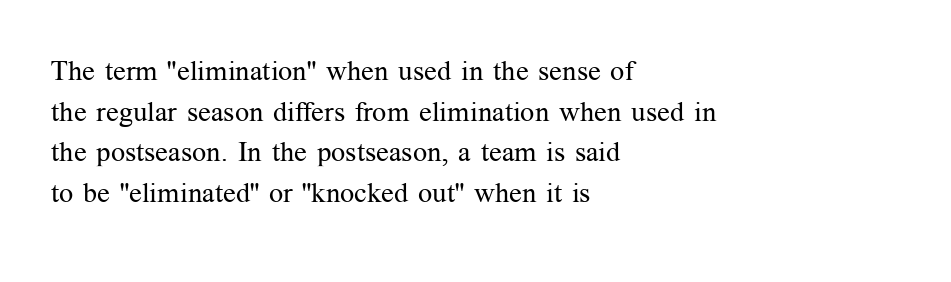
{"serif": "yes", "italic": "no", "bold": "no", "weight": "regular", "width": "normal", "stroke_contrast": "medium", "x_height": "medium", "monospaced": "no", "underline": "no", "align": "left", "line_spacing": "normal", "line_spacing_ratio": 1.45, "letter_spacing": "normal", "letter_spacing_em": 0.0, "glyph_px": 28}
